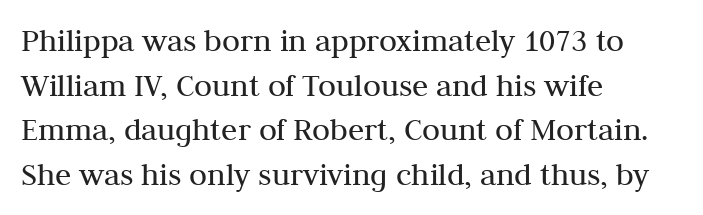
Q: Is the text bold? A: No.
Q: Is the text italic (slanted)? A: No, it is upright.
Q: Is the typeface a serif or a sans-serif typeface? A: Serif.
Q: Is the text underlined? A: No.
Q: How is the paragraph aligned? A: Left-aligned.
Q: Is the spacing between letters normal or unusually wide? A: Normal.
Q: Is the spacing between lines tight, normal or loose? A: Normal.
Q: Width (condensed, normal, or wide)? A: Normal.
Q: Stroke contrast? A: Medium.
Q: x-height? A: Medium.
Q: Monospaced? A: No.
